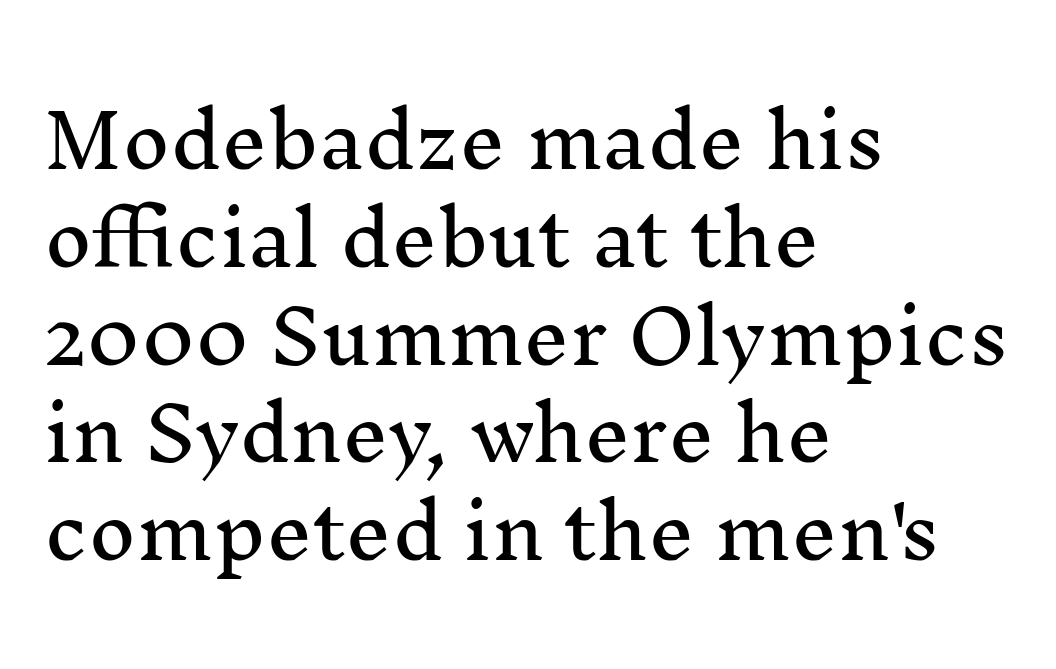
The image shows 73 px serif type, upright; set left-aligned, normal line spacing (1.34x), normal letter spacing, not underlined; medium stroke contrast and a medium x-height.
